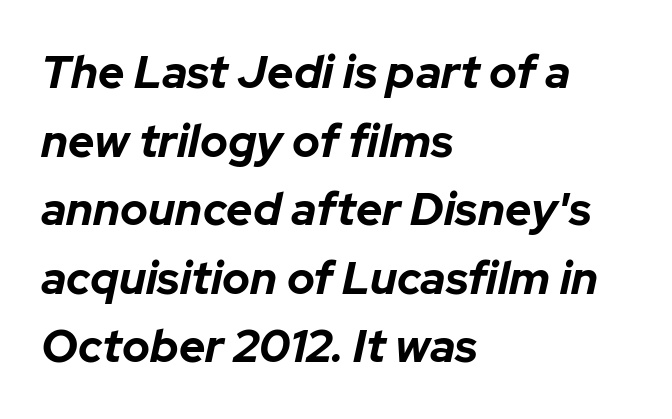
{"italic": "yes", "lean": "right", "slant_degrees": 12, "bold": "yes", "weight": "bold", "width": "normal", "stroke_contrast": "low", "x_height": "medium", "monospaced": "no", "underline": "no", "align": "left", "line_spacing": "normal", "line_spacing_ratio": 1.49, "letter_spacing": "normal", "letter_spacing_em": 0.0, "glyph_px": 46}
